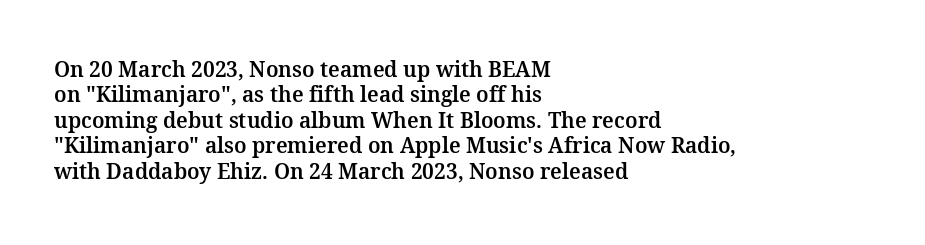
Short and long lines alike share a common starting point at left. Letters rest on an invisible, unmarked baseline. No extra tracking has been applied to these lines. Is there any slant? The stems are plumb.
